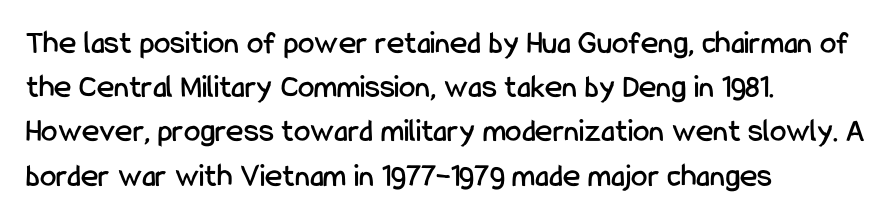
The image shows 33 px condensed sans-serif type, upright; set left-aligned, normal line spacing (1.34x), normal letter spacing, not underlined; low stroke contrast and a medium x-height.
